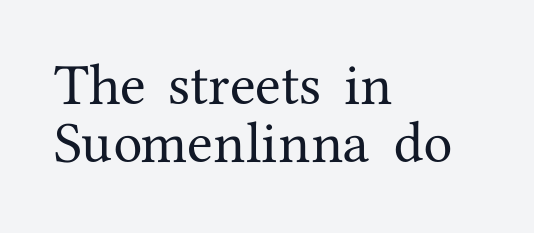
Beneath every word, the page is bare. Is there any slant? The stems are plumb. Each line starts at the same left margin while the right side varies. The type family on display is of the serif kind. These lines are rendered in a variable-pitch font.
